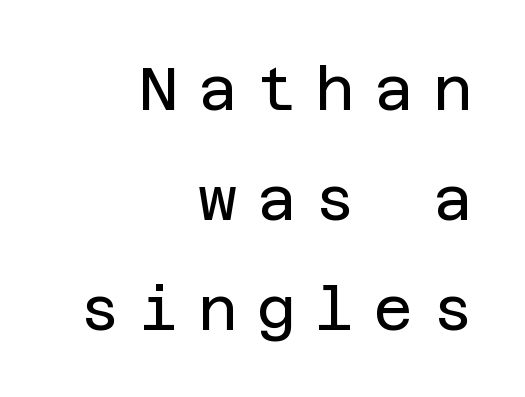
{"serif": "no", "italic": "no", "bold": "no", "weight": "regular", "width": "normal", "stroke_contrast": "low", "x_height": "large", "underline": "no", "align": "right", "line_spacing_ratio": 1.83, "letter_spacing": "wide", "letter_spacing_em": 0.33, "glyph_px": 60}
